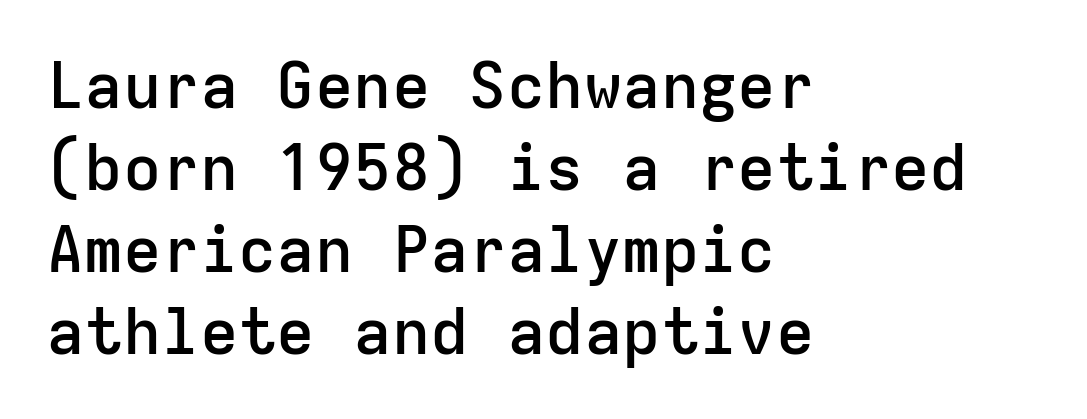
{"serif": "no", "italic": "no", "bold": "semi", "weight": "semibold", "width": "normal", "stroke_contrast": "low", "x_height": "medium", "monospaced": "yes", "underline": "no", "align": "left", "line_spacing": "normal", "line_spacing_ratio": 1.28, "letter_spacing": "normal", "letter_spacing_em": 0.0, "glyph_px": 64}
